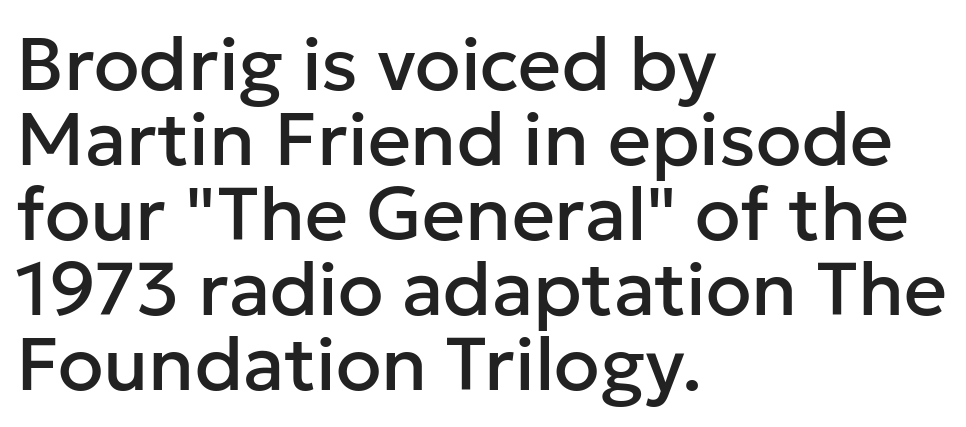
Q: Is the text italic (slanted)? A: No, it is upright.
Q: Is the typeface a serif or a sans-serif typeface? A: Sans-serif.
Q: Is the text underlined? A: No.
Q: How is the paragraph aligned? A: Left-aligned.
Q: Is the spacing between letters normal or unusually wide? A: Normal.
Q: Is the spacing between lines tight, normal or loose? A: Tight.
Q: Width (condensed, normal, or wide)? A: Normal.
Q: Stroke contrast? A: Low.
Q: x-height? A: Medium.
Q: Monospaced? A: No.
